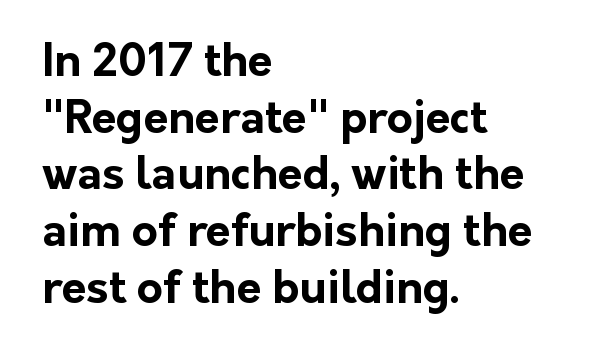
The image shows 45 px bold sans-serif type, upright; set left-aligned, normal line spacing (1.26x), normal letter spacing, not underlined; low stroke contrast and a medium x-height.
